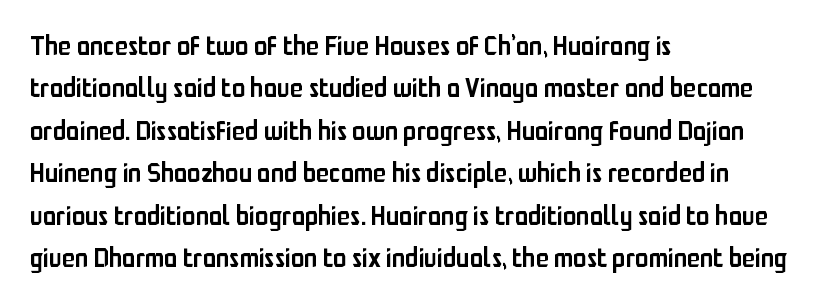
Caption: multi-line text, flush left, ragged right. Compared with typical body copy, the letter spacing here is the same. In terms of leading, this rendering sits right in the middle. Underlining? Definitely not there. How heavy is the stroke? Medium-heavy — a semibold, shy of bold. Style check: upright.
